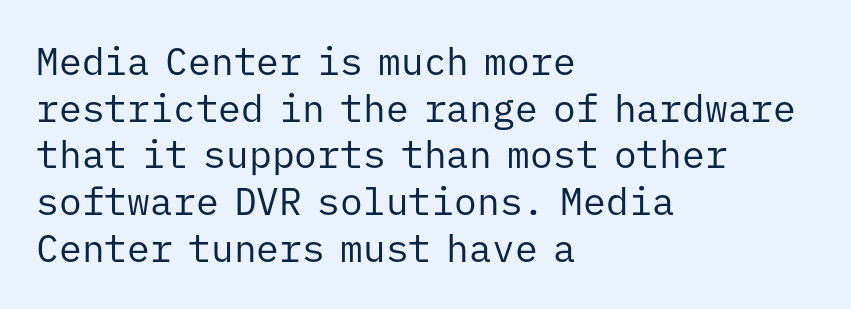
The area under the type is left untouched. Rendered with straight, roman letterforms. Every character here occupies the same horizontal width, giving the sample a typewriter-like rhythm. The text block is weighted toward the left margin, trailing off unevenly rightward. Is the stroke heavy? The answer is a plain regular-or-lighter.
